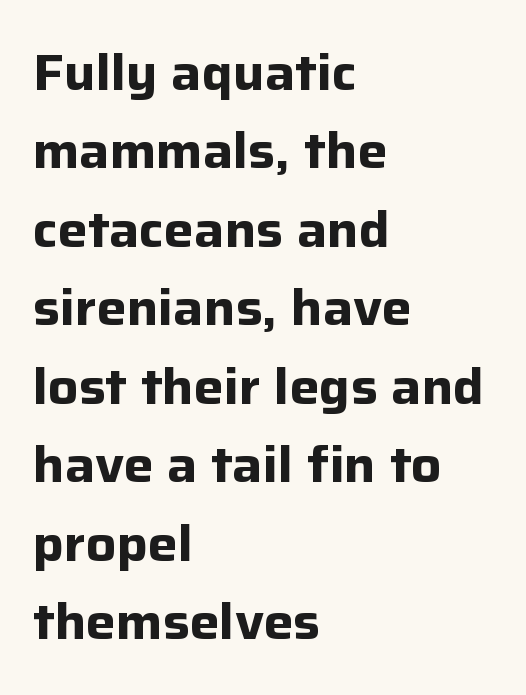
Q: Is the text bold? A: Yes.
Q: Is the text italic (slanted)? A: No, it is upright.
Q: Is the typeface a serif or a sans-serif typeface? A: Sans-serif.
Q: Is the text underlined? A: No.
Q: How is the paragraph aligned? A: Left-aligned.
Q: Is the spacing between letters normal or unusually wide? A: Normal.
Q: Is the spacing between lines tight, normal or loose? A: Normal.
Q: Width (condensed, normal, or wide)? A: Normal.
Q: Stroke contrast? A: Low.
Q: x-height? A: Medium.
Q: Monospaced? A: No.
